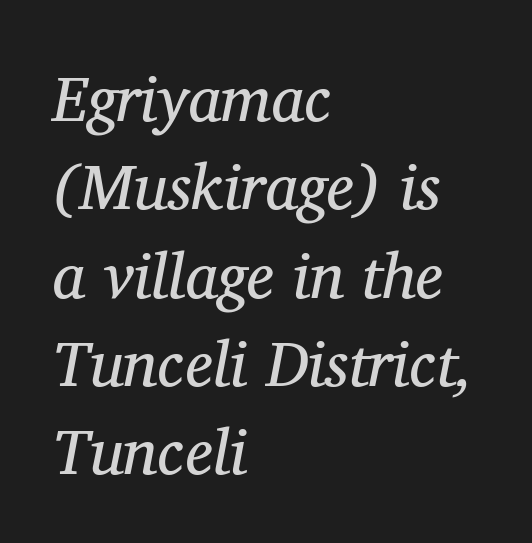
Q: Is the text bold? A: No.
Q: Is the text italic (slanted)? A: Yes, it leans right by about 11 degrees.
Q: Is the typeface a serif or a sans-serif typeface? A: Serif.
Q: Is the text underlined? A: No.
Q: How is the paragraph aligned? A: Left-aligned.
Q: Is the spacing between letters normal or unusually wide? A: Normal.
Q: Is the spacing between lines tight, normal or loose? A: Normal.
Q: Width (condensed, normal, or wide)? A: Normal.
Q: Stroke contrast? A: Medium.
Q: x-height? A: Medium.
Q: Monospaced? A: No.
